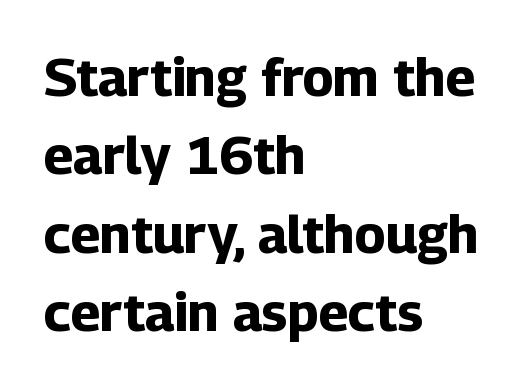
Q: Is the text bold? A: Yes.
Q: Is the text italic (slanted)? A: No, it is upright.
Q: Is the typeface a serif or a sans-serif typeface? A: Sans-serif.
Q: Is the text underlined? A: No.
Q: How is the paragraph aligned? A: Left-aligned.
Q: Is the spacing between letters normal or unusually wide? A: Normal.
Q: Is the spacing between lines tight, normal or loose? A: Normal.
Q: Width (condensed, normal, or wide)? A: Normal.
Q: Stroke contrast? A: Low.
Q: x-height? A: Medium.
Q: Monospaced? A: No.
